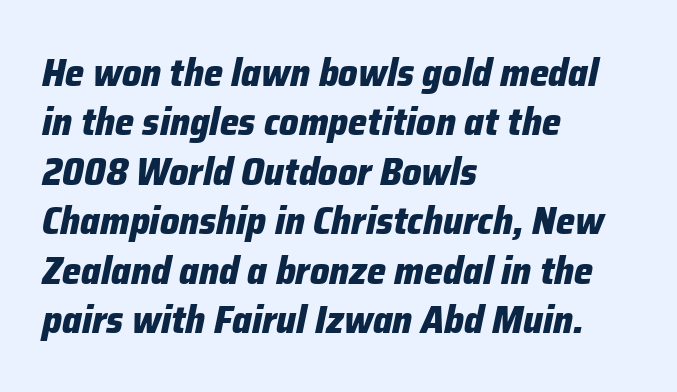
Q: Is the text bold? A: Yes.
Q: Is the text italic (slanted)? A: Yes, it leans right by about 12 degrees.
Q: Is the text underlined? A: No.
Q: How is the paragraph aligned? A: Left-aligned.
Q: Is the spacing between letters normal or unusually wide? A: Normal.
Q: Is the spacing between lines tight, normal or loose? A: Normal.
Q: Width (condensed, normal, or wide)? A: Normal.
Q: Stroke contrast? A: Low.
Q: x-height? A: Medium.
Q: Monospaced? A: No.
